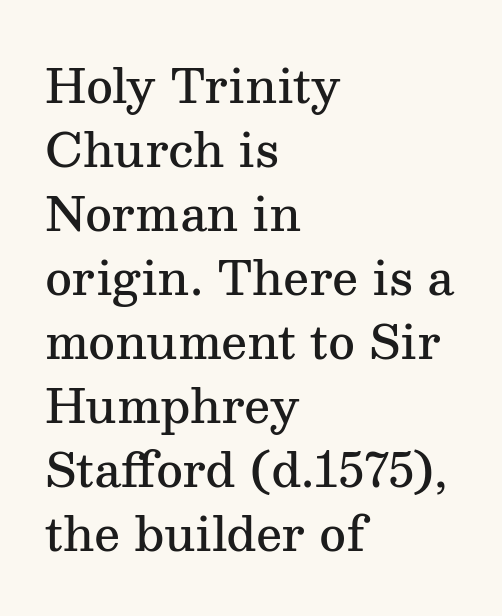
Q: Is the text bold? A: Semi-bold.
Q: Is the text italic (slanted)? A: No, it is upright.
Q: Is the typeface a serif or a sans-serif typeface? A: Serif.
Q: Is the text underlined? A: No.
Q: How is the paragraph aligned? A: Left-aligned.
Q: Is the spacing between letters normal or unusually wide? A: Normal.
Q: Is the spacing between lines tight, normal or loose? A: Normal.
Q: Width (condensed, normal, or wide)? A: Normal.
Q: Stroke contrast? A: Medium.
Q: x-height? A: Medium.
Q: Monospaced? A: No.
